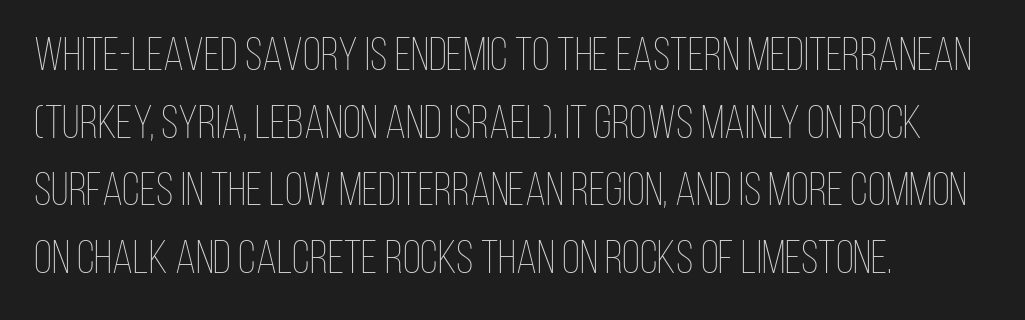
Q: Is the text bold? A: No.
Q: Is the text italic (slanted)? A: No, it is upright.
Q: Is the text underlined? A: No.
Q: How is the paragraph aligned? A: Left-aligned.
Q: Is the spacing between letters normal or unusually wide? A: Normal.
Q: Is the spacing between lines tight, normal or loose? A: Normal.
Q: Width (condensed, normal, or wide)? A: Condensed.
Q: Stroke contrast? A: Low.
Q: x-height? A: Large.
Q: Monospaced? A: No.
